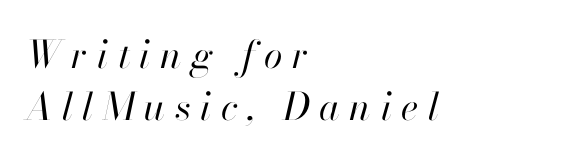
Character widths vary here, with narrow letters taking less room than wide ones. Display-style spreading of the glyphs; the letterfit is very open. Posture: slanted. The line-height multiplier appears to be the usual default. The typeface has the unassuming heft of standard copy or less.
